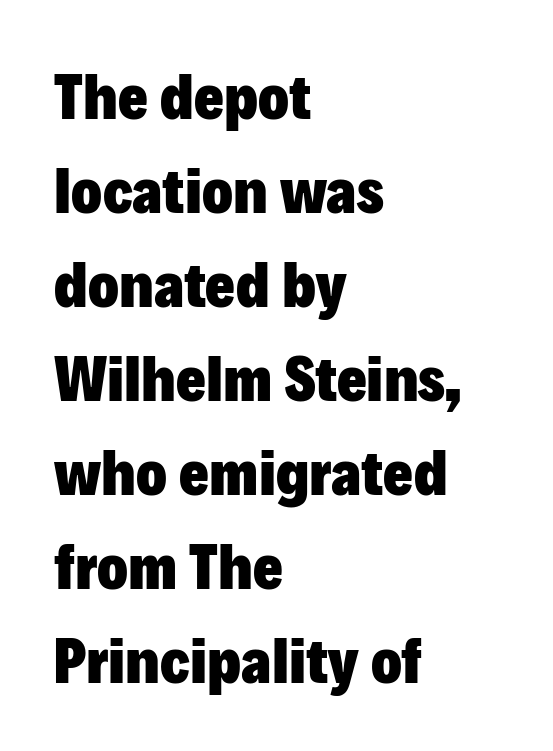
Q: Is the text bold? A: Yes.
Q: Is the text italic (slanted)? A: No, it is upright.
Q: Is the typeface a serif or a sans-serif typeface? A: Sans-serif.
Q: Is the text underlined? A: No.
Q: How is the paragraph aligned? A: Left-aligned.
Q: Is the spacing between letters normal or unusually wide? A: Normal.
Q: Is the spacing between lines tight, normal or loose? A: Normal.
Q: Width (condensed, normal, or wide)? A: Normal.
Q: Stroke contrast? A: Low.
Q: x-height? A: Medium.
Q: Monospaced? A: No.
